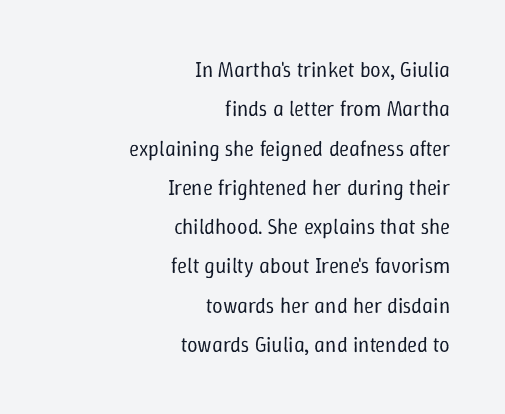
Q: Is the text bold? A: No.
Q: Is the text italic (slanted)? A: No, it is upright.
Q: Is the text underlined? A: No.
Q: How is the paragraph aligned? A: Right-aligned.
Q: Is the spacing between letters normal or unusually wide? A: Normal.
